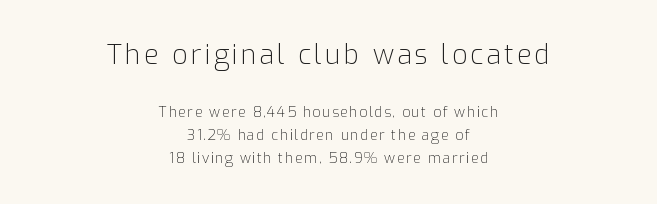
Caption: face not bold, strokes unweighted. How would I describe the line gaps? Plain and ordinary. The upper block of text is set noticeably larger than the block beneath it. A student would call this center alignment; a typographer would say set centered.
